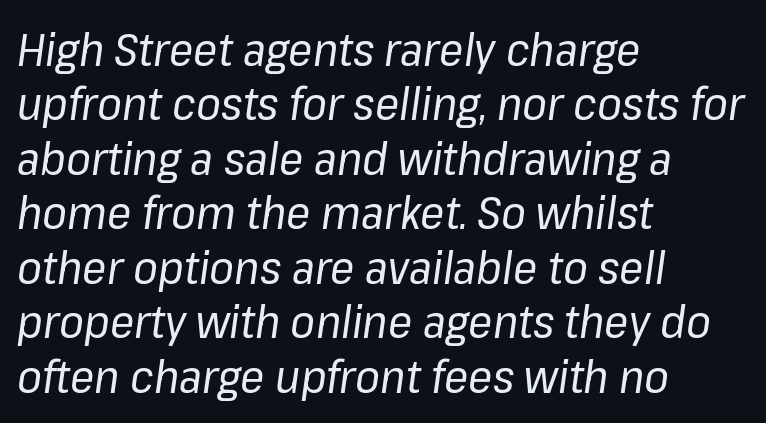
Q: Is the text bold? A: No.
Q: Is the text italic (slanted)? A: Yes, it leans right by about 8 degrees.
Q: Is the text underlined? A: No.
Q: How is the paragraph aligned? A: Left-aligned.
Q: Is the spacing between letters normal or unusually wide? A: Normal.
Q: Width (condensed, normal, or wide)? A: Normal.
Q: Stroke contrast? A: Low.
Q: x-height? A: Medium.
Q: Monospaced? A: No.
